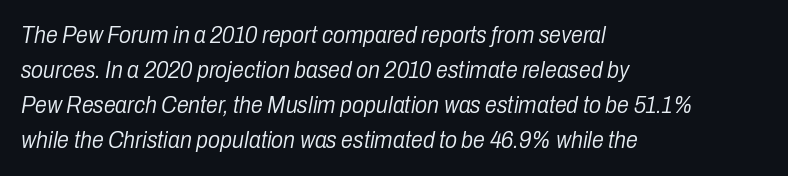
Posture: slanted. Descenders hang freely into open space. Which margin do the lines hug? The left one — the right edge is uneven. A typesetter would call this leading conventional body-copy spacing. Letter spacing: default.
